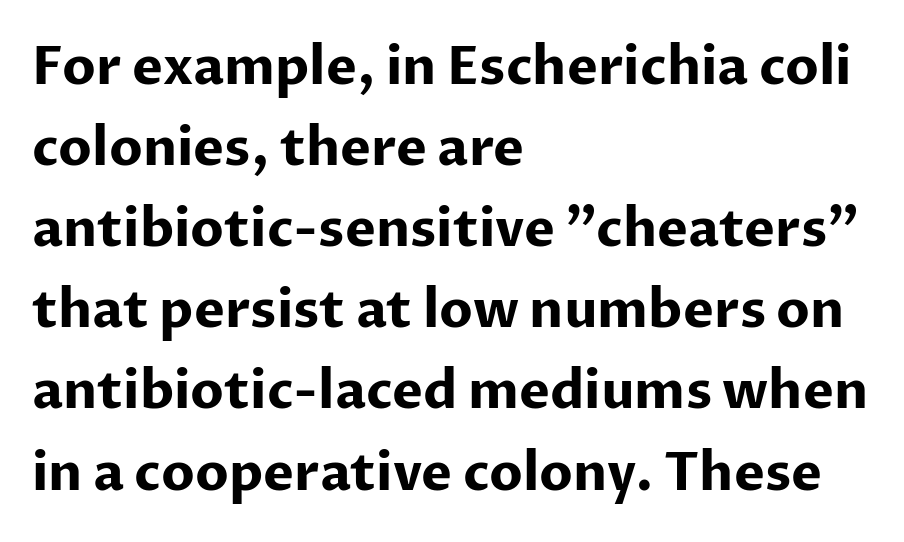
Q: Is the text bold? A: Yes.
Q: Is the text italic (slanted)? A: No, it is upright.
Q: Is the typeface a serif or a sans-serif typeface? A: Sans-serif.
Q: Is the text underlined? A: No.
Q: How is the paragraph aligned? A: Left-aligned.
Q: Is the spacing between letters normal or unusually wide? A: Normal.
Q: Is the spacing between lines tight, normal or loose? A: Normal.
Q: Width (condensed, normal, or wide)? A: Normal.
Q: Stroke contrast? A: Low.
Q: x-height? A: Medium.
Q: Monospaced? A: No.
